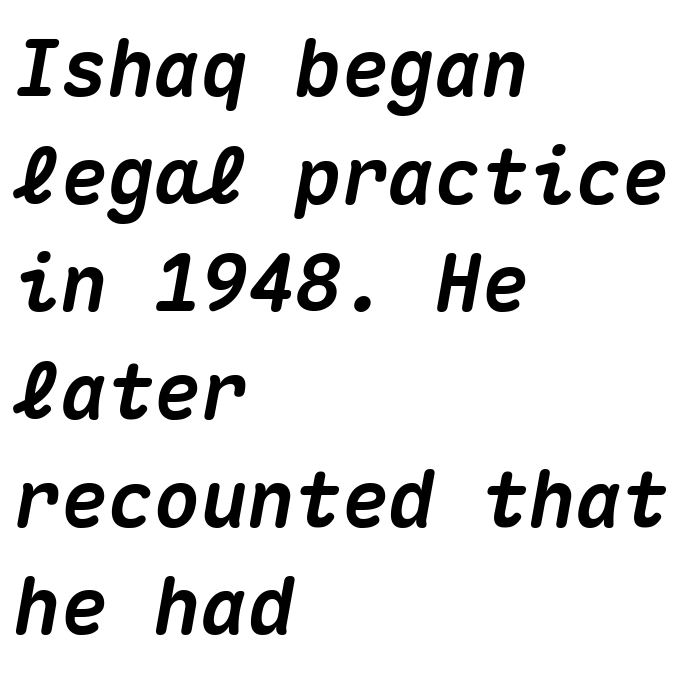
A typesetter would call this monospace, since all characters share one set width. The passage shown is emphatically bold. How would I describe the line gaps? Plain and ordinary. Nobody drew a line under any word here. If you drew a ruler down the left edge, every line would touch it.
